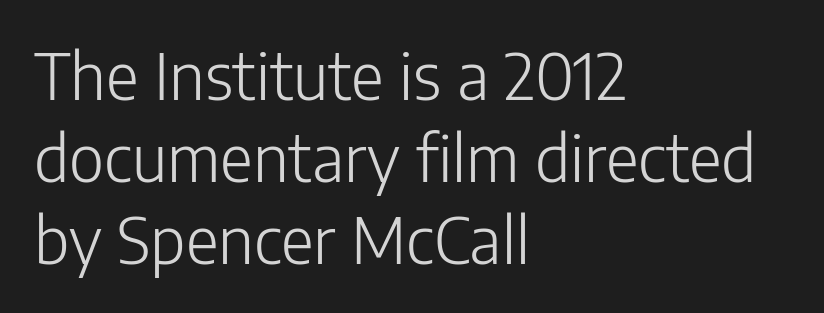
Spacing verdict: proportional, widths tailored to each character. Is the block centered? No — it sits flush against the left margin. The letterforms sit at book weight or below. In terms of leading, this rendering sits right in the middle.
